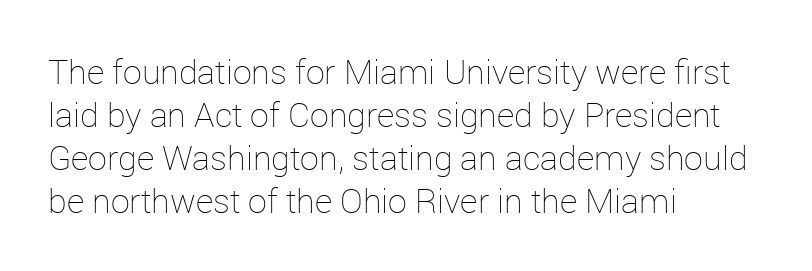
Lines of text with bare space underneath. Counters stay open thanks to moderate or lighter strokes. The leading is moderate, giving the passage an even texture. Characters follow at the spacing the type designer built in. Every row of glyphs begins at an identical x-position on the left.
